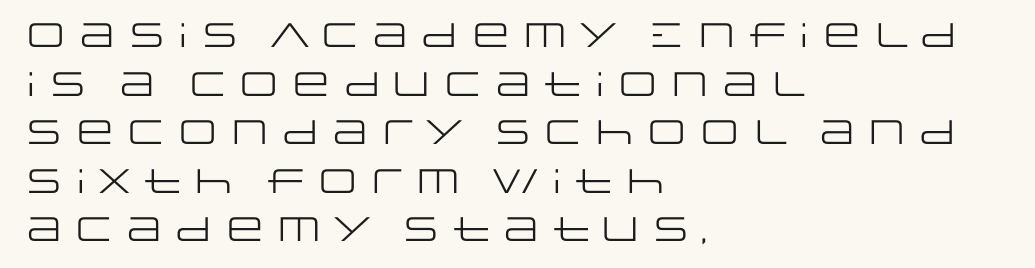
{"serif": "no", "italic": "no", "bold": "no", "weight": "regular", "width": "wide", "stroke_contrast": "low", "x_height": "large", "monospaced": "no", "underline": "no", "align": "left", "line_spacing": "normal", "line_spacing_ratio": 1.43, "letter_spacing": "normal", "letter_spacing_em": 0.0, "glyph_px": 34}
